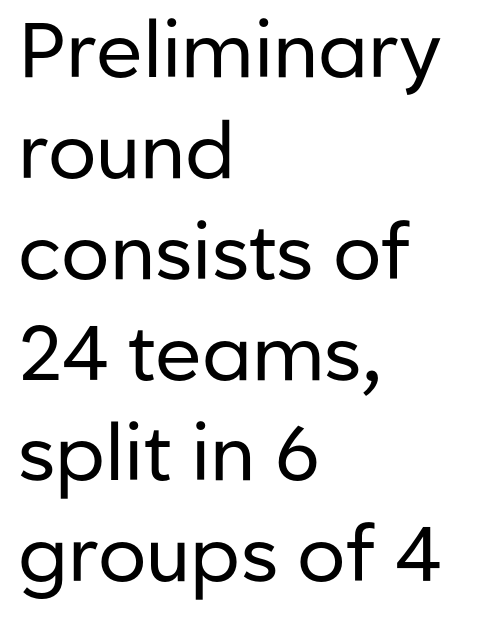
The face looks like a standard text weight, possibly lighter. Unlike a traditional serif, this face leaves its strokes unadorned. The text block is weighted toward the left margin, trailing off unevenly rightward. Nobody drew a line under any word here. Vertically, the passage feels balanced, rows spaced as you'd expect.
